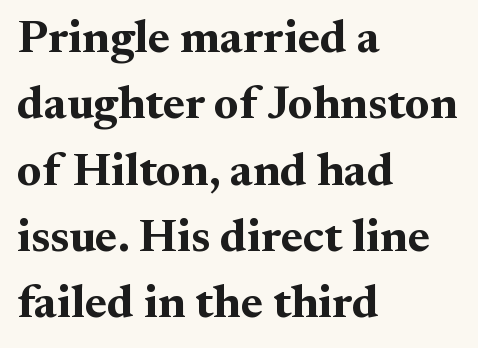
{"serif": "yes", "italic": "no", "bold": "yes", "weight": "bold", "width": "normal", "stroke_contrast": "medium", "x_height": "small", "monospaced": "no", "underline": "no", "align": "left", "line_spacing": "normal", "line_spacing_ratio": 1.41, "letter_spacing": "normal", "letter_spacing_em": 0.0, "glyph_px": 47}
